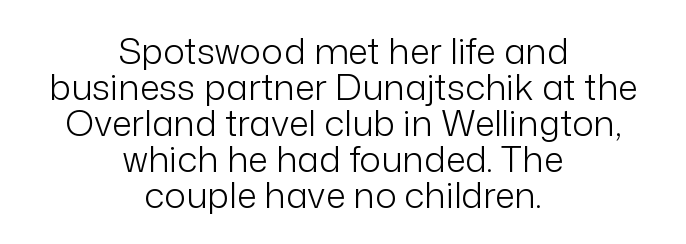
{"serif": "no", "italic": "no", "bold": "no", "weight": "light", "width": "normal", "stroke_contrast": "low", "x_height": "medium", "monospaced": "no", "underline": "no", "align": "center", "line_spacing": "tight", "line_spacing_ratio": 1.0, "letter_spacing": "normal", "letter_spacing_em": 0.0, "glyph_px": 36}
